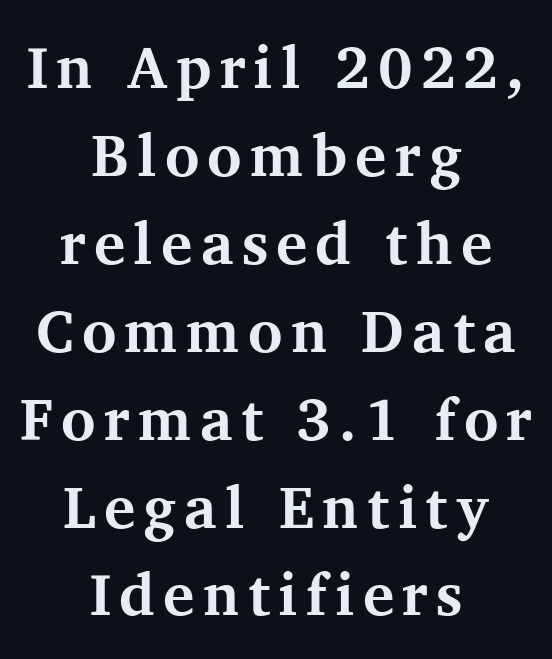
The area under the type is left untouched. The text block is weighted toward neither margin, spreading evenly from the middle. A typesetter would call this leading conventional body-copy spacing. Spacing verdict: proportional, widths tailored to each character. A full-strength bold gives these letters their thick strokes.
